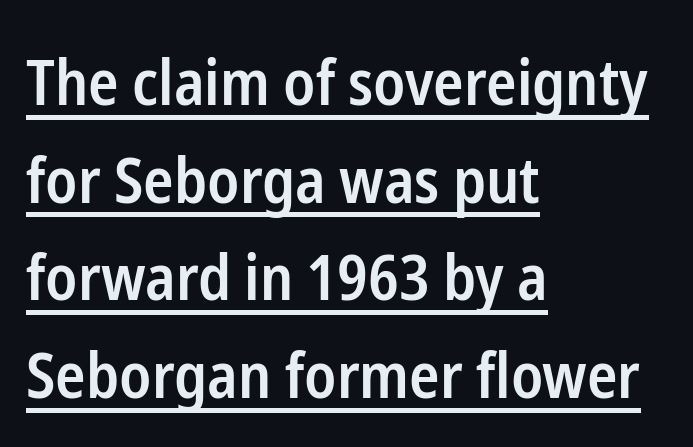
{"serif": "no", "italic": "no", "bold": "semi", "weight": "semibold", "width": "condensed", "stroke_contrast": "low", "x_height": "medium", "monospaced": "no", "underline": "yes", "align": "left", "line_spacing": "normal", "line_spacing_ratio": 1.55, "letter_spacing": "normal", "letter_spacing_em": 0.0, "glyph_px": 63}
